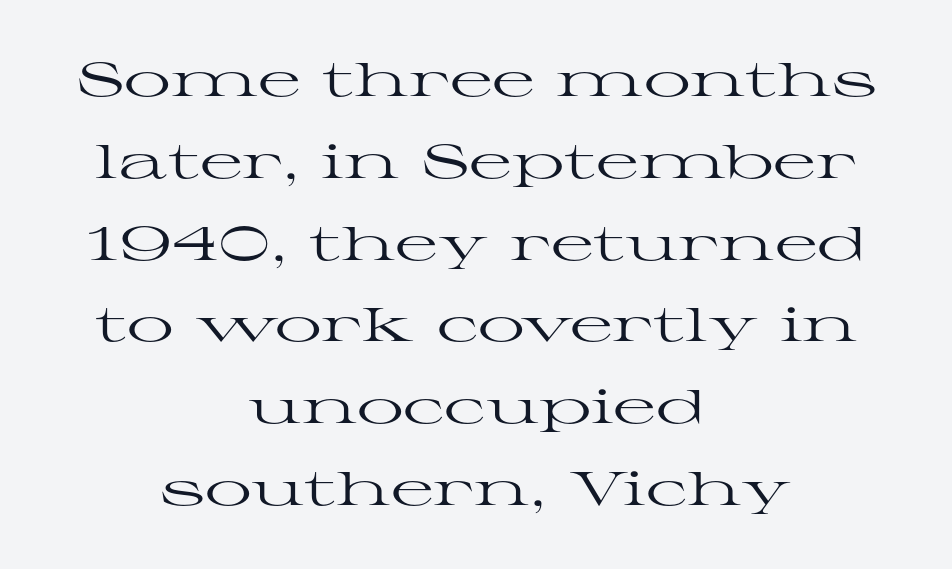
Q: Is the text bold? A: No.
Q: Is the text italic (slanted)? A: No, it is upright.
Q: Is the typeface a serif or a sans-serif typeface? A: Serif.
Q: Is the text underlined? A: No.
Q: How is the paragraph aligned? A: Centered.
Q: Is the spacing between letters normal or unusually wide? A: Normal.
Q: Width (condensed, normal, or wide)? A: Wide.
Q: Stroke contrast? A: High.
Q: x-height? A: Medium.
Q: Monospaced? A: No.
